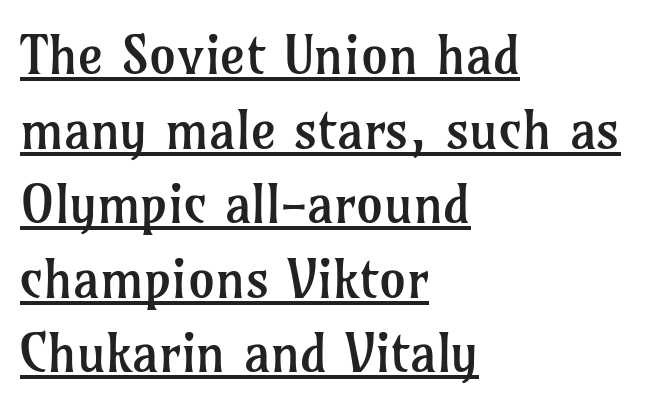
Q: Is the text bold? A: No.
Q: Is the text italic (slanted)? A: No, it is upright.
Q: Is the typeface a serif or a sans-serif typeface? A: Serif.
Q: Is the text underlined? A: Yes.
Q: How is the paragraph aligned? A: Left-aligned.
Q: Is the spacing between letters normal or unusually wide? A: Normal.
Q: Is the spacing between lines tight, normal or loose? A: Normal.
Q: Width (condensed, normal, or wide)? A: Normal.
Q: Stroke contrast? A: Low.
Q: x-height? A: Medium.
Q: Monospaced? A: No.
